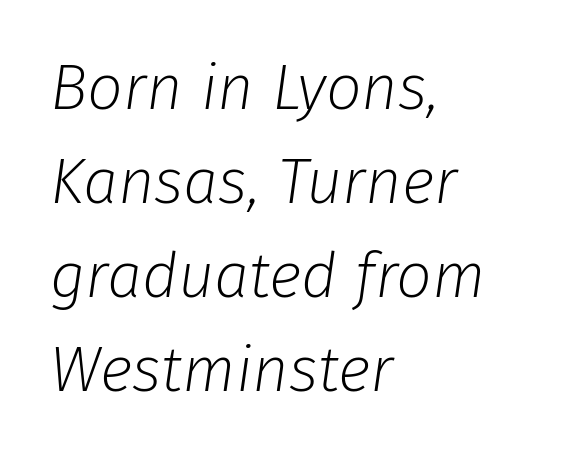
{"italic": "yes", "lean": "right", "slant_degrees": 8, "bold": "no", "weight": "light", "width": "normal", "stroke_contrast": "low", "x_height": "medium", "monospaced": "no", "underline": "no", "align": "left", "line_spacing": "normal", "line_spacing_ratio": 1.49, "letter_spacing": "normal", "letter_spacing_em": 0.0, "glyph_px": 63}
